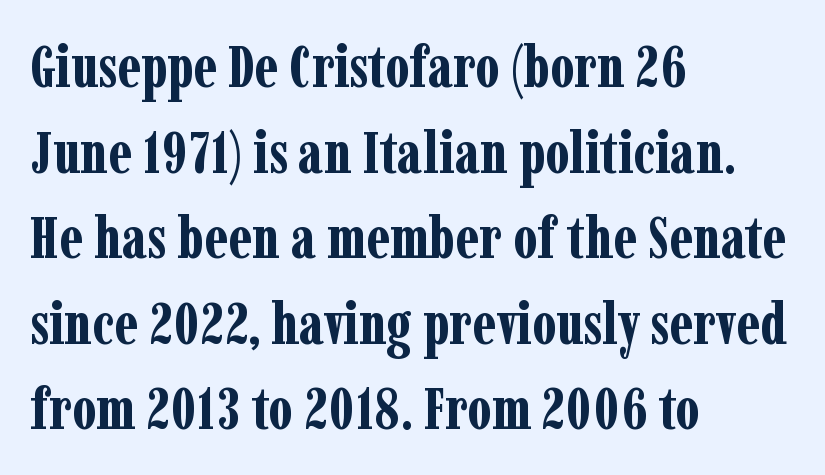
The image shows 59 px bold, condensed serif type, upright; set left-aligned, normal line spacing (1.45x), normal letter spacing, not underlined; low stroke contrast and a medium x-height.
